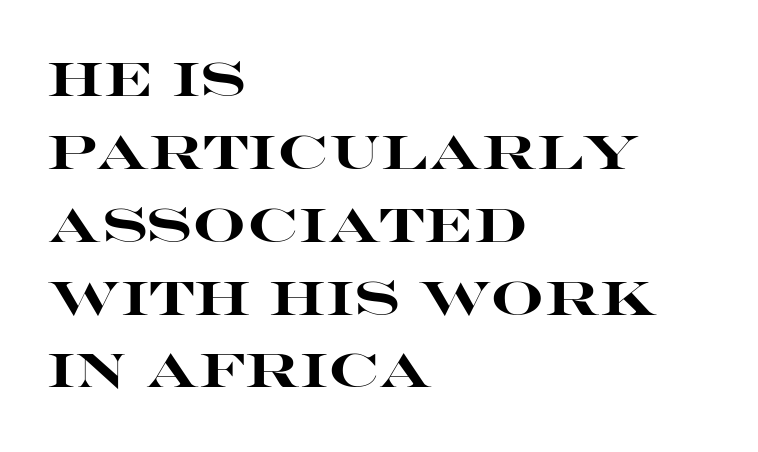
Q: Is the text bold? A: Yes.
Q: Is the text italic (slanted)? A: No, it is upright.
Q: Is the typeface a serif or a sans-serif typeface? A: Serif.
Q: Is the text underlined? A: No.
Q: How is the paragraph aligned? A: Left-aligned.
Q: Is the spacing between letters normal or unusually wide? A: Normal.
Q: Is the spacing between lines tight, normal or loose? A: Normal.
Q: Width (condensed, normal, or wide)? A: Wide.
Q: Stroke contrast? A: High.
Q: x-height? A: Large.
Q: Monospaced? A: No.
